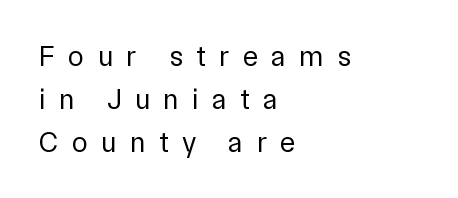
In terms of posture, this sample is upright. Caption: face not bold, strokes unweighted. Descenders are the only things crossing below the line. Examine the stroke ends and you'll find no serifs. Tracking here is generous; glyphs stand well apart from one another. Each line starts at the same left margin while the right side varies.
